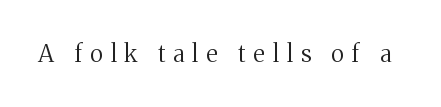
The image shows 24 px text type, upright; set unusually wide letter spacing (+0.33 em), not underlined.
